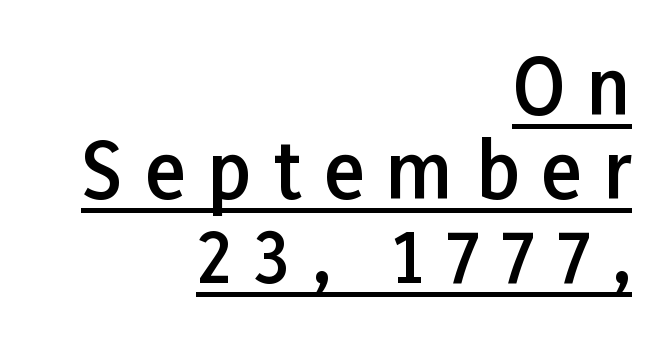
{"serif": "no", "italic": "no", "bold": "semi", "weight": "semibold", "width": "normal", "stroke_contrast": "low", "x_height": "medium", "monospaced": "no", "underline": "yes", "align": "right", "line_spacing": "tight", "line_spacing_ratio": 1.12, "letter_spacing": "wide", "letter_spacing_em": 0.3, "glyph_px": 75}
